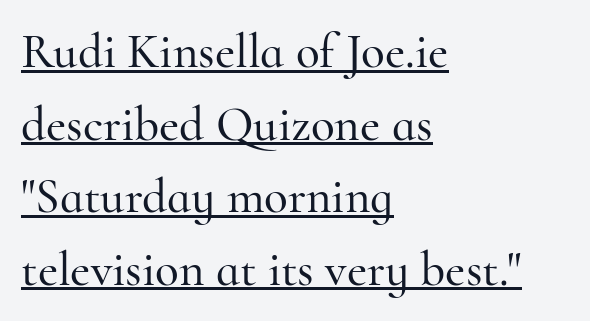
{"serif": "yes", "italic": "no", "width": "normal", "stroke_contrast": "high", "x_height": "small", "monospaced": "no", "underline": "yes", "align": "left", "line_spacing": "normal", "line_spacing_ratio": 1.48, "letter_spacing": "normal", "letter_spacing_em": 0.0, "glyph_px": 49}
